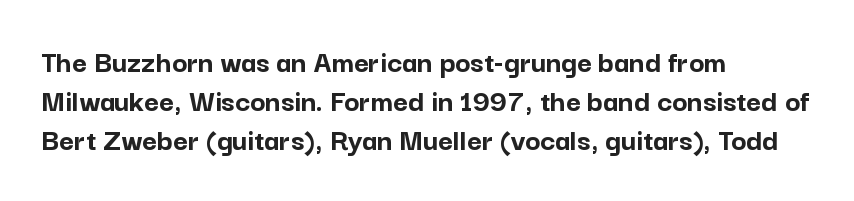
The image shows 32 px semibold sans-serif type, upright; set left-aligned, line spacing 1.22x, normal letter spacing, not underlined; low stroke contrast and a medium x-height.
